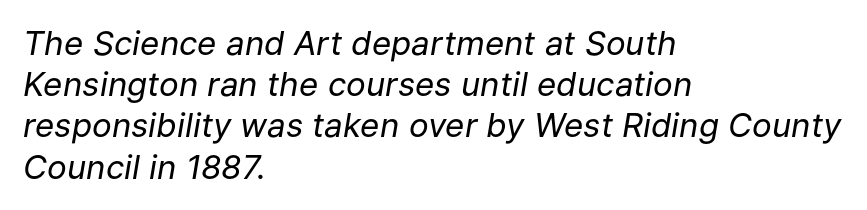
{"italic": "yes", "lean": "right", "slant_degrees": 9, "bold": "no", "weight": "regular", "width": "normal", "stroke_contrast": "low", "x_height": "medium", "monospaced": "no", "underline": "no", "align": "left", "line_spacing": "normal", "line_spacing_ratio": 1.25, "letter_spacing": "normal", "letter_spacing_em": 0.0, "glyph_px": 33}
